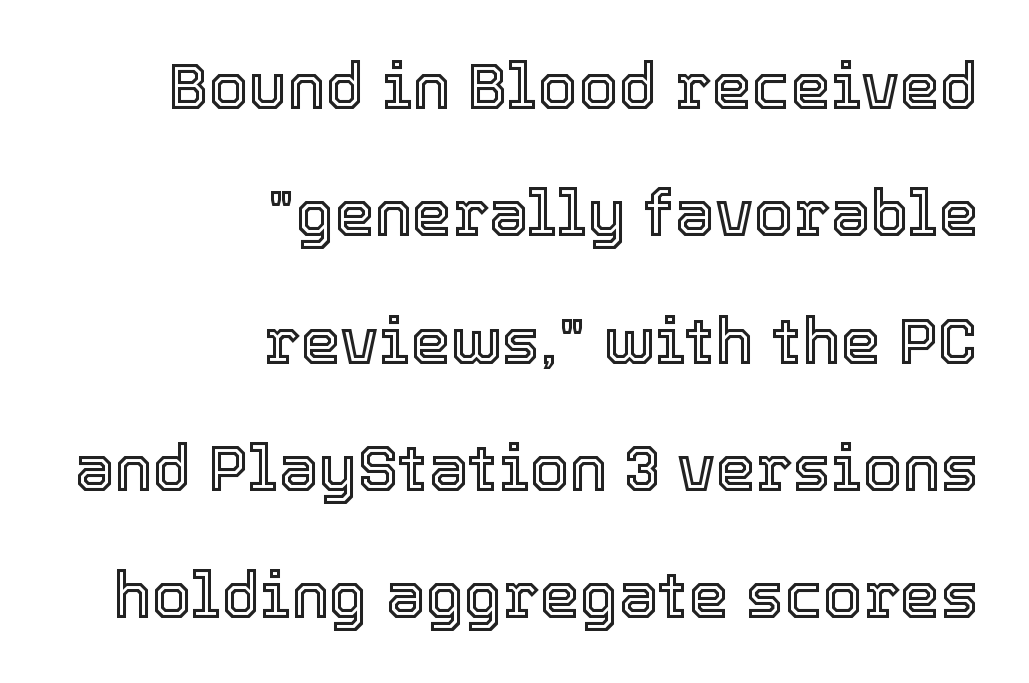
Q: Is the text italic (slanted)? A: No, it is upright.
Q: Is the text underlined? A: No.
Q: How is the paragraph aligned? A: Right-aligned.
Q: Is the spacing between letters normal or unusually wide? A: Normal.
Q: Is the spacing between lines tight, normal or loose? A: Loose.
Q: Width (condensed, normal, or wide)? A: Normal.
Q: x-height? A: Medium.
Q: Monospaced? A: No.
